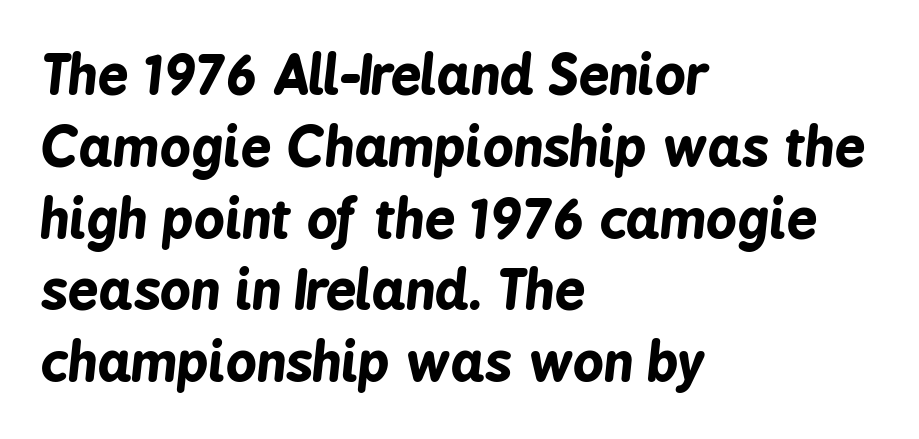
{"italic": "yes", "lean": "right", "slant_degrees": 6, "bold": "yes", "weight": "bold", "width": "condensed", "stroke_contrast": "low", "x_height": "medium", "monospaced": "no", "underline": "no", "align": "left", "line_spacing": "normal", "line_spacing_ratio": 1.33, "letter_spacing": "normal", "letter_spacing_em": 0.0, "glyph_px": 54}
